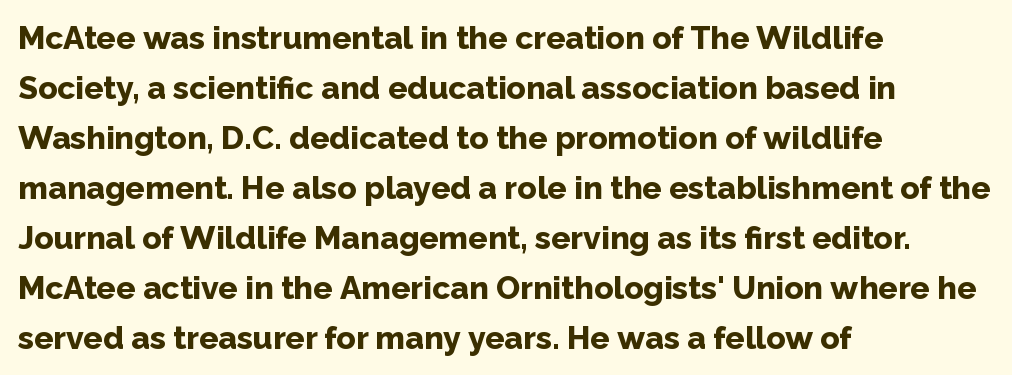
{"serif": "no", "italic": "no", "bold": "yes", "weight": "bold", "width": "normal", "stroke_contrast": "low", "x_height": "medium", "monospaced": "no", "underline": "no", "align": "left", "line_spacing": "normal", "line_spacing_ratio": 1.56, "letter_spacing": "normal", "letter_spacing_em": 0.0, "glyph_px": 32}
